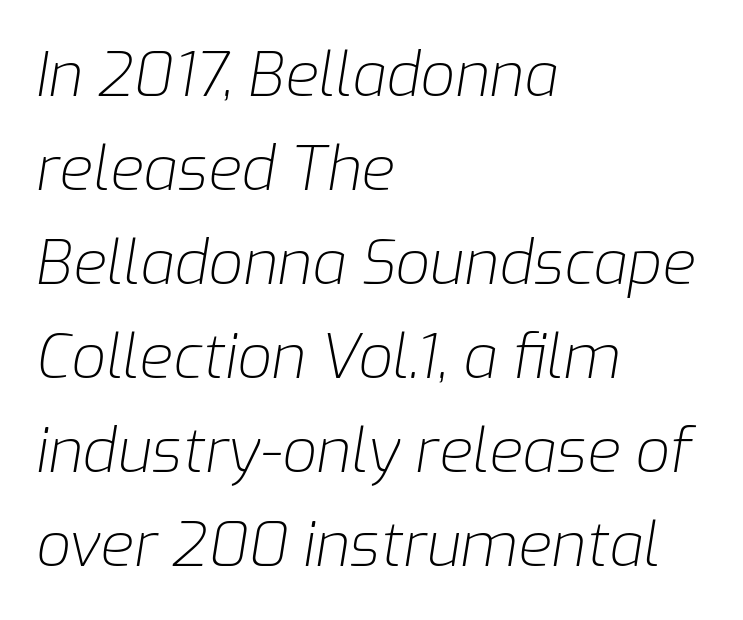
The image shows 61 px light type, italic (leaning right); set left-aligned, normal line spacing (1.54x), normal letter spacing, not underlined; low stroke contrast and a medium x-height.
